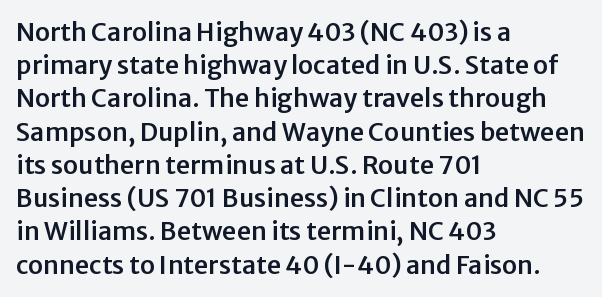
{"italic": "no", "underline": "no", "align": "left", "line_spacing": "normal", "line_spacing_ratio": 1.33, "letter_spacing": "normal", "letter_spacing_em": 0.0, "glyph_px": 25}
